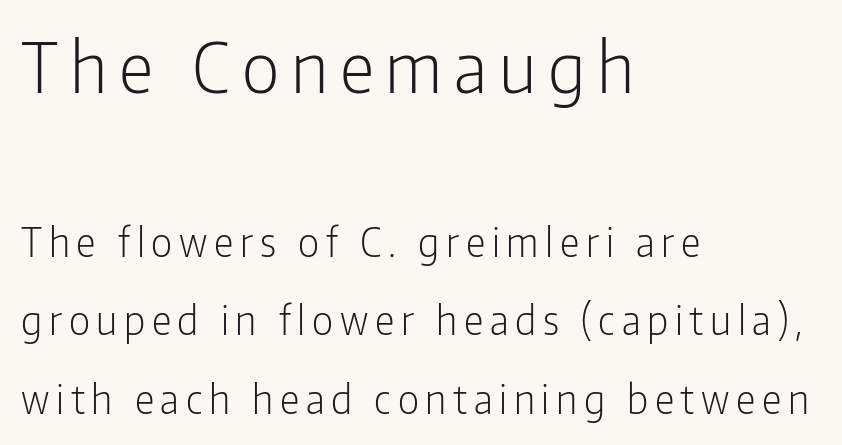
Q: Is the text bold? A: No.
Q: Is the text italic (slanted)? A: No, it is upright.
Q: Is the typeface a serif or a sans-serif typeface? A: Sans-serif.
Q: Is the text underlined? A: No.
Q: How is the paragraph aligned? A: Left-aligned.
Q: Is the spacing between lines tight, normal or loose? A: Loose.
Q: Which block of text is set in a larger size, the first (top) or the second (bottom)? A: The first (top) one.
Q: Width (condensed, normal, or wide)? A: Condensed.
Q: Stroke contrast? A: Low.
Q: x-height? A: Medium.
Q: Monospaced? A: No.
